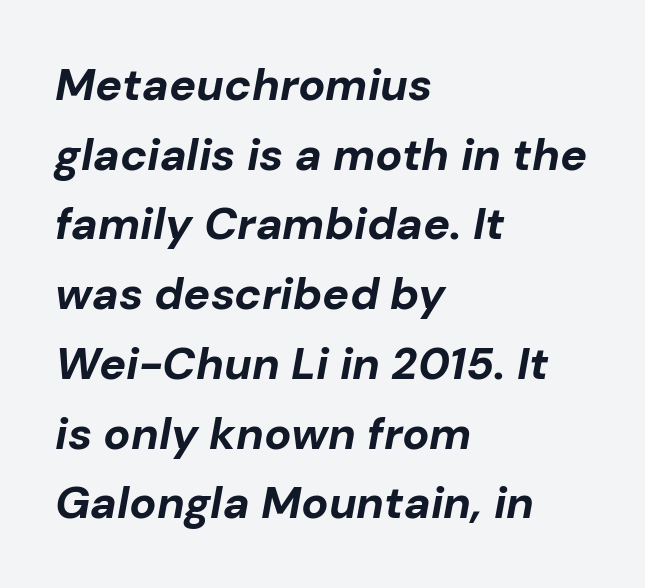
Q: Is the text bold? A: Yes.
Q: Is the text italic (slanted)? A: Yes, it leans right by about 10 degrees.
Q: Is the text underlined? A: No.
Q: How is the paragraph aligned? A: Left-aligned.
Q: Is the spacing between letters normal or unusually wide? A: Normal.
Q: Is the spacing between lines tight, normal or loose? A: Normal.
Q: Width (condensed, normal, or wide)? A: Normal.
Q: Stroke contrast? A: Low.
Q: x-height? A: Medium.
Q: Monospaced? A: No.
